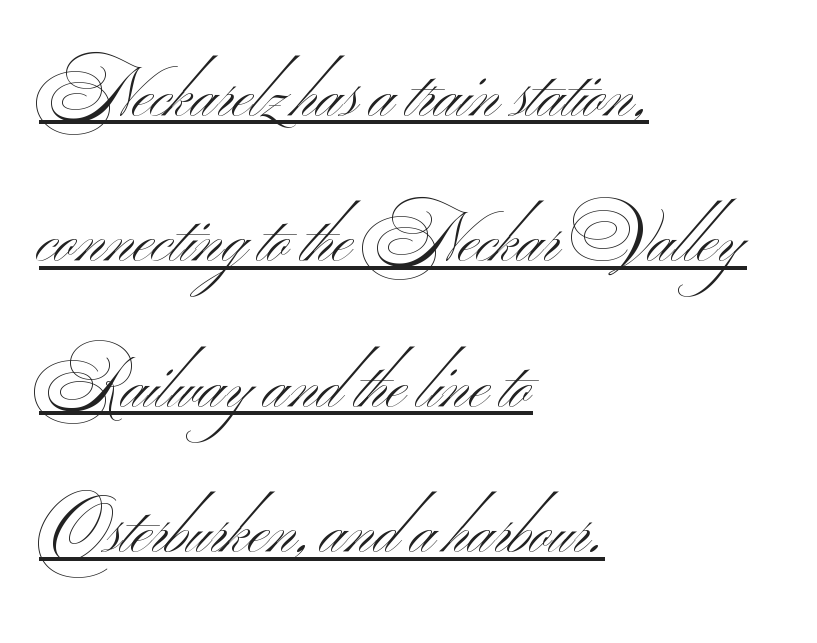
No extra tracking has been applied to these lines. You could not count columns in this text — the font is proportionally spaced. Nope, no serifs anywhere on these letters. Heft: none added — not bold.
